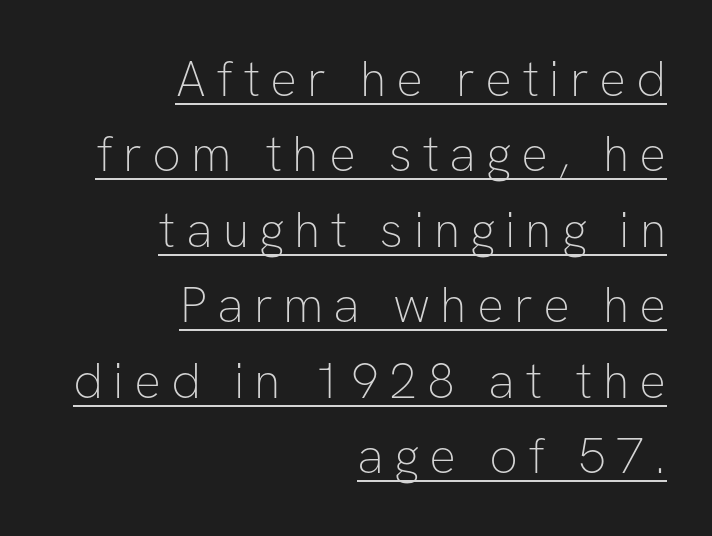
These glyphs show unthickened strokes, regular width or finer. Casual observation: everything's shoved over to the right. Summary of vertical rhythm: regular, with standard interline spacing. Every stem runs plumb, perpendicular to the baseline. Regarding serifs, this sample does without them.
